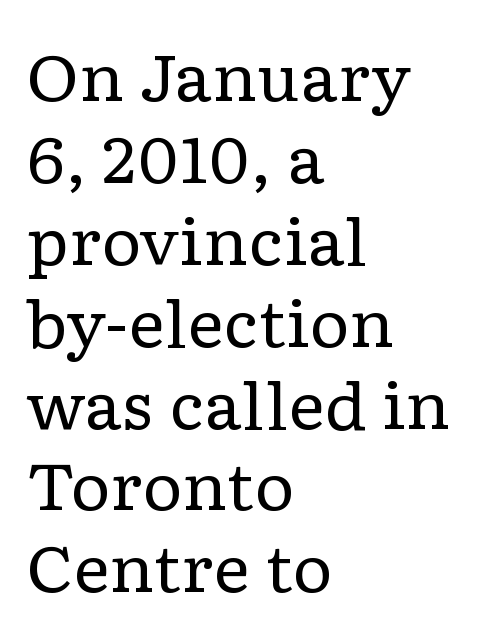
Q: Is the text bold? A: No.
Q: Is the text italic (slanted)? A: No, it is upright.
Q: Is the typeface a serif or a sans-serif typeface? A: Serif.
Q: Is the text underlined? A: No.
Q: How is the paragraph aligned? A: Left-aligned.
Q: Is the spacing between letters normal or unusually wide? A: Normal.
Q: Is the spacing between lines tight, normal or loose? A: Normal.
Q: Width (condensed, normal, or wide)? A: Wide.
Q: Stroke contrast? A: Low.
Q: x-height? A: Medium.
Q: Monospaced? A: No.
